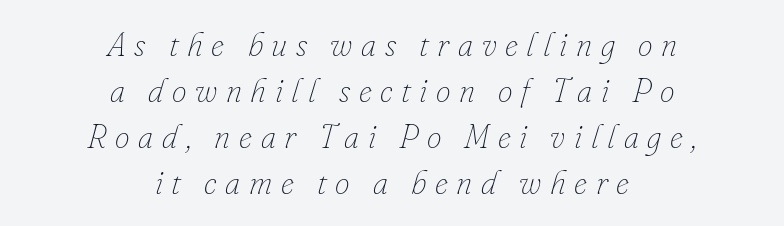
Q: Is the text bold? A: No.
Q: Is the text italic (slanted)? A: Yes, it leans right by about 16 degrees.
Q: Is the text underlined? A: No.
Q: How is the paragraph aligned? A: Centered.
Q: Is the spacing between letters normal or unusually wide? A: Unusually wide.
Q: Is the spacing between lines tight, normal or loose? A: Normal.
Q: Width (condensed, normal, or wide)? A: Normal.
Q: Stroke contrast? A: Low.
Q: x-height? A: Small.
Q: Monospaced? A: No.
